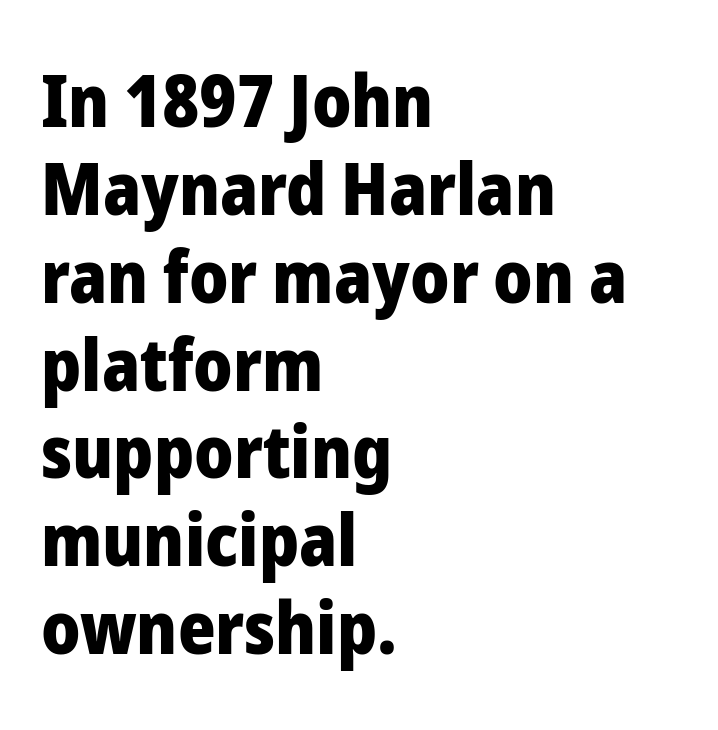
{"serif": "no", "italic": "no", "bold": "yes", "weight": "heavy", "width": "normal", "stroke_contrast": "low", "x_height": "medium", "monospaced": "no", "underline": "no", "align": "left", "line_spacing_ratio": 1.22, "letter_spacing": "normal", "letter_spacing_em": 0.0, "glyph_px": 72}
